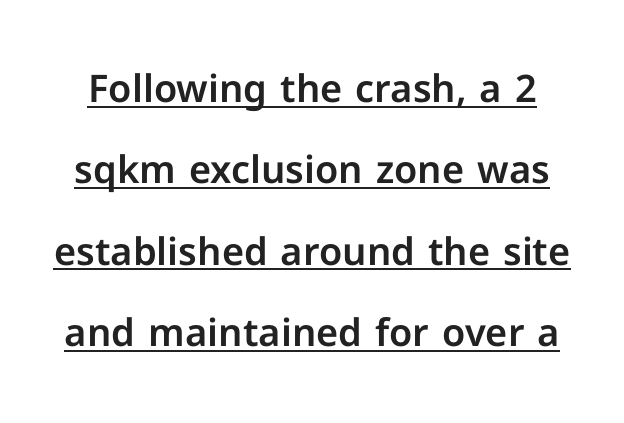
{"serif": "no", "italic": "no", "width": "normal", "stroke_contrast": "low", "x_height": "medium", "monospaced": "no", "underline": "yes", "line_spacing": "loose", "line_spacing_ratio": 2.14, "letter_spacing": "normal", "letter_spacing_em": 0.0, "glyph_px": 38}
